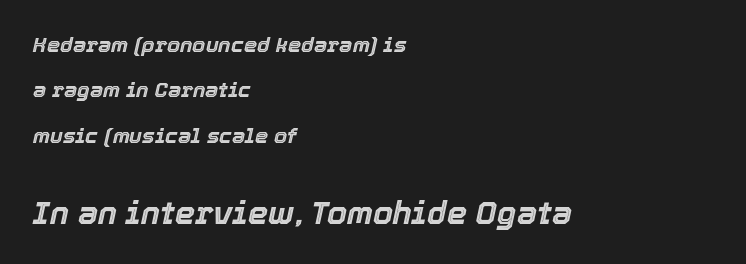
Bigger letters appear in the bottom chunk; the top chunk is reduced. The passage shown leans; its letterforms are oblique. Leftover space on each line is placed entirely after the last word. Letter spacing: default.
